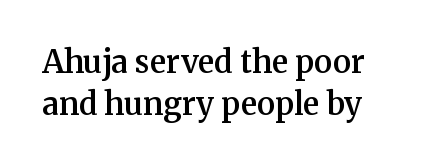
{"serif": "yes", "italic": "no", "bold": "semi", "weight": "semibold", "width": "normal", "stroke_contrast": "medium", "x_height": "medium", "monospaced": "no", "underline": "no", "line_spacing": "normal", "line_spacing_ratio": 1.35, "letter_spacing": "normal", "letter_spacing_em": 0.0, "glyph_px": 31}
